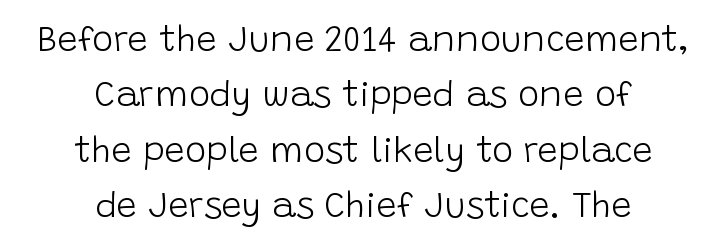
Q: Is the text bold? A: No.
Q: Is the text italic (slanted)? A: No, it is upright.
Q: Is the typeface a serif or a sans-serif typeface? A: Sans-serif.
Q: Is the text underlined? A: No.
Q: How is the paragraph aligned? A: Centered.
Q: Is the spacing between letters normal or unusually wide? A: Normal.
Q: Is the spacing between lines tight, normal or loose? A: Normal.
Q: Width (condensed, normal, or wide)? A: Normal.
Q: Stroke contrast? A: Low.
Q: x-height? A: Large.
Q: Monospaced? A: No.
